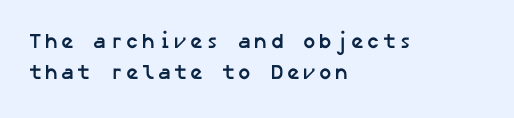
The image shows 21 px bold type; set left-aligned, normal line spacing (1.49x), not underlined.
